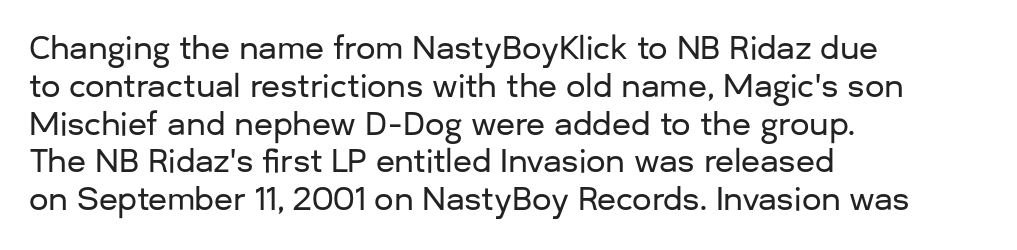
{"serif": "no", "italic": "no", "width": "normal", "stroke_contrast": "low", "x_height": "medium", "monospaced": "no", "underline": "no", "align": "left", "line_spacing_ratio": 1.22, "letter_spacing": "normal", "letter_spacing_em": 0.0, "glyph_px": 31}
